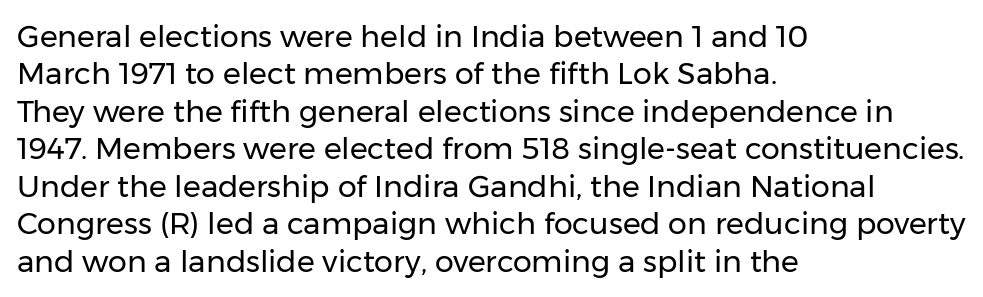
{"serif": "no", "italic": "no", "bold": "no", "weight": "regular", "width": "normal", "stroke_contrast": "low", "x_height": "medium", "monospaced": "no", "underline": "no", "align": "left", "line_spacing": "normal", "line_spacing_ratio": 1.25, "letter_spacing": "normal", "letter_spacing_em": 0.0, "glyph_px": 30}
